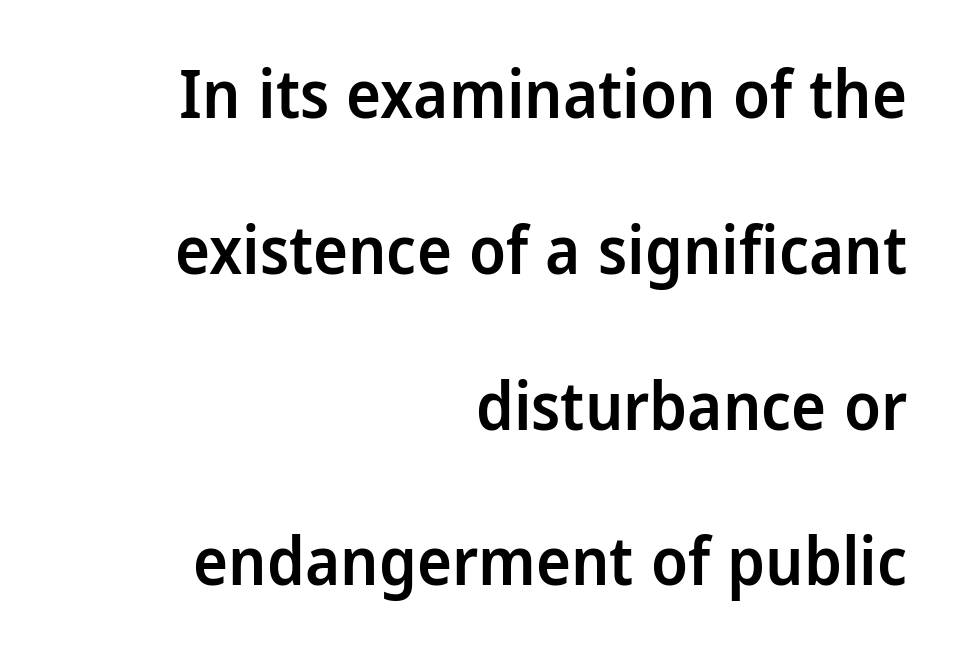
Q: Is the text bold? A: Semi-bold.
Q: Is the text italic (slanted)? A: No, it is upright.
Q: Is the typeface a serif or a sans-serif typeface? A: Sans-serif.
Q: Is the text underlined? A: No.
Q: How is the paragraph aligned? A: Right-aligned.
Q: Is the spacing between letters normal or unusually wide? A: Normal.
Q: Is the spacing between lines tight, normal or loose? A: Loose.
Q: Width (condensed, normal, or wide)? A: Normal.
Q: Stroke contrast? A: Low.
Q: x-height? A: Medium.
Q: Monospaced? A: No.
